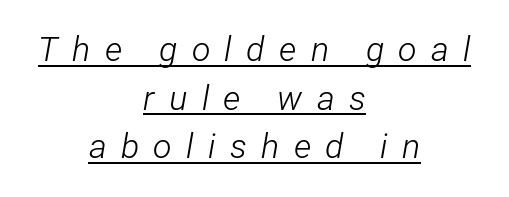
{"italic": "yes", "lean": "right", "slant_degrees": 12, "bold": "no", "weight": "light", "width": "condensed", "stroke_contrast": "low", "x_height": "medium", "monospaced": "no", "underline": "yes", "align": "center", "line_spacing": "normal", "line_spacing_ratio": 1.43, "letter_spacing": "wide", "letter_spacing_em": 0.42, "glyph_px": 34}
